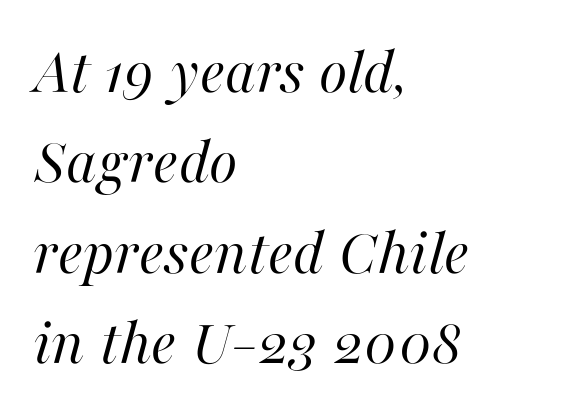
The image shows 66 px regular-weight type, italic (leaning right); set left-aligned, normal line spacing (1.37x), normal letter spacing, not underlined; high stroke contrast and a medium x-height.
